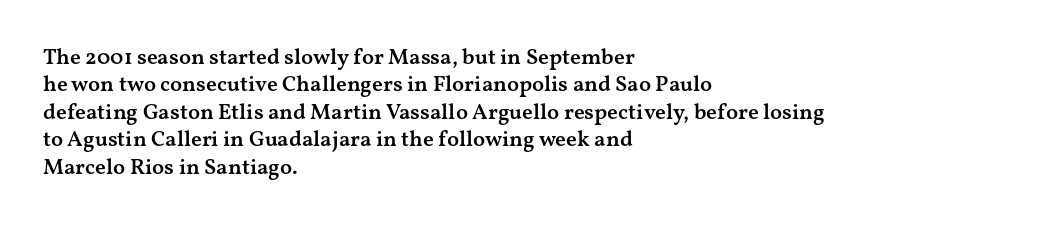
Q: Is the text bold? A: Semi-bold.
Q: Is the text italic (slanted)? A: No, it is upright.
Q: Is the text underlined? A: No.
Q: How is the paragraph aligned? A: Left-aligned.
Q: Is the spacing between letters normal or unusually wide? A: Normal.
Q: Is the spacing between lines tight, normal or loose? A: Normal.
